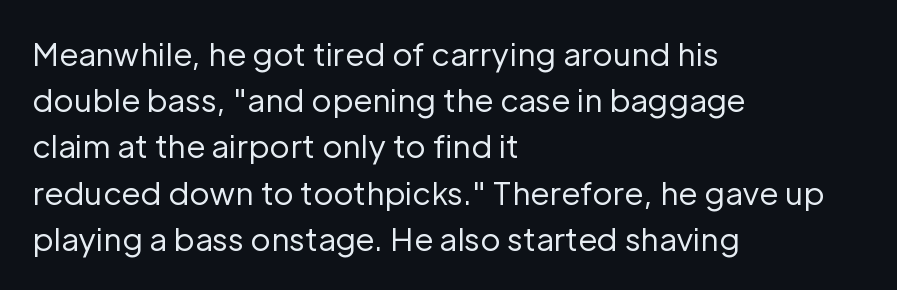
{"serif": "no", "italic": "no", "bold": "no", "weight": "regular", "width": "normal", "stroke_contrast": "low", "x_height": "medium", "monospaced": "no", "underline": "no", "align": "left", "line_spacing": "normal", "line_spacing_ratio": 1.49, "letter_spacing": "normal", "letter_spacing_em": 0.0, "glyph_px": 31}
